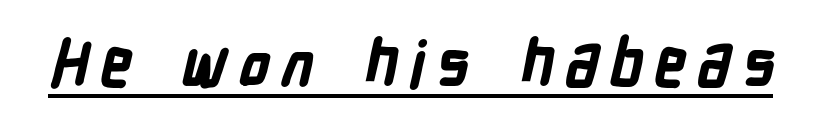
Strokes here are thick enough to call this a true bold. This rendering employs a face without finishing strokes, i.e., a sans-serif. The passage shown is typed in a proportional face where columns would drift. Looks like someone drew a line under every word here.
